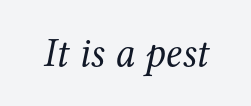
The image shows 41 px regular-weight serif type, italic (leaning right); set normal letter spacing, not underlined; medium stroke contrast and a medium x-height.
